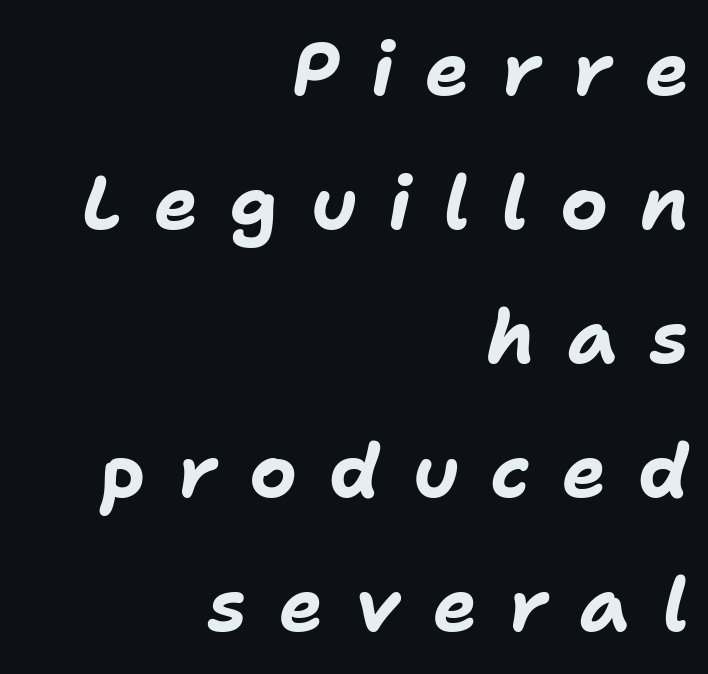
Q: Is the text bold? A: Yes.
Q: Is the text italic (slanted)? A: Yes, it leans right by about 11 degrees.
Q: Is the text underlined? A: No.
Q: How is the paragraph aligned? A: Right-aligned.
Q: Is the spacing between letters normal or unusually wide? A: Unusually wide.
Q: Width (condensed, normal, or wide)? A: Normal.
Q: Stroke contrast? A: Low.
Q: x-height? A: Medium.
Q: Monospaced? A: No.
